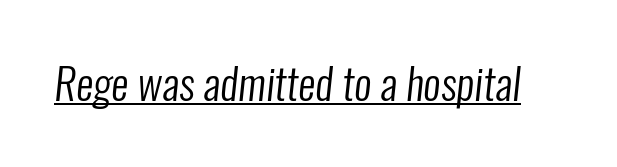
{"serif": "no", "bold": "no", "weight": "regular", "width": "condensed", "stroke_contrast": "low", "x_height": "medium", "monospaced": "no", "underline": "yes", "letter_spacing": "normal", "letter_spacing_em": 0.0, "glyph_px": 43}
